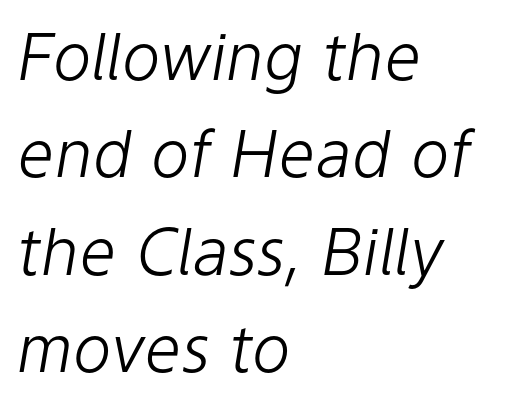
This sample uses plain, unmodified letter spacing. You could not count columns in this text — the font is proportionally spaced. Italic: yes, the glyphs are oblique. Visually the block forms a straight wall on the left and a jagged coastline on the right.
